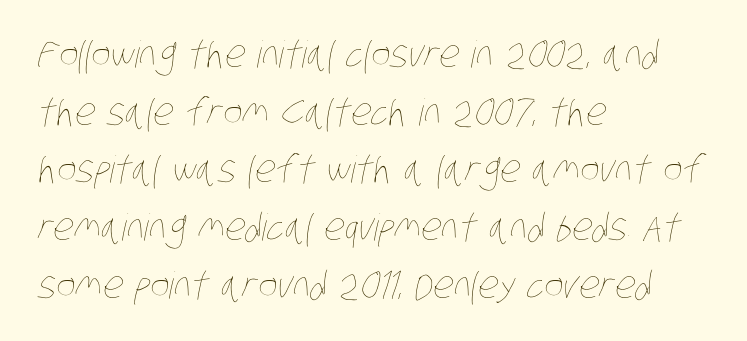
Q: Is the text bold? A: No.
Q: Is the text underlined? A: No.
Q: How is the paragraph aligned? A: Left-aligned.
Q: Is the spacing between letters normal or unusually wide? A: Normal.
Q: Is the spacing between lines tight, normal or loose? A: Normal.
Q: Width (condensed, normal, or wide)? A: Condensed.
Q: Stroke contrast? A: Low.
Q: x-height? A: Large.
Q: Monospaced? A: No.
